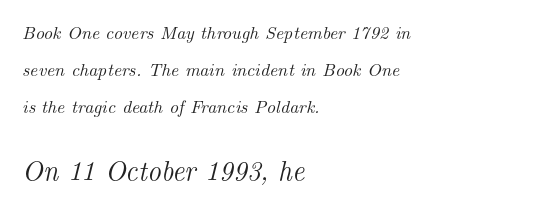
The image shows 27 px text type, italic (leaning right); set left-aligned, loose line spacing (2.05x), normal letter spacing, not underlined; the second (bottom) block is 1.5x larger.
